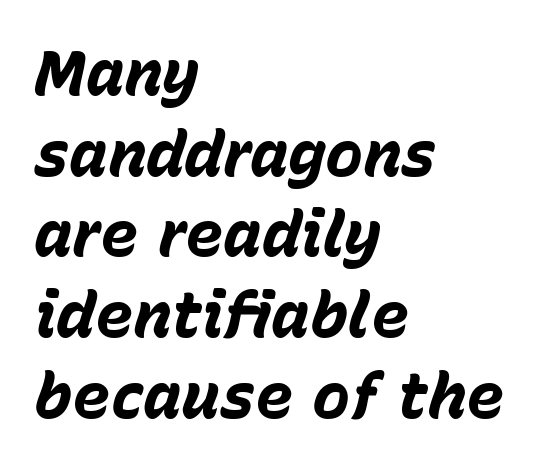
The image shows 64 px bold type, italic (leaning right); set left-aligned, normal line spacing (1.26x), normal letter spacing, not underlined; low stroke contrast and a medium x-height.
